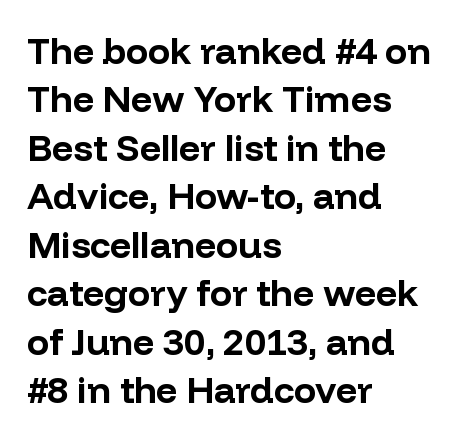
Q: Is the text bold? A: Yes.
Q: Is the text italic (slanted)? A: No, it is upright.
Q: Is the typeface a serif or a sans-serif typeface? A: Sans-serif.
Q: Is the text underlined? A: No.
Q: How is the paragraph aligned? A: Left-aligned.
Q: Is the spacing between letters normal or unusually wide? A: Normal.
Q: Is the spacing between lines tight, normal or loose? A: Normal.
Q: Width (condensed, normal, or wide)? A: Normal.
Q: Stroke contrast? A: Low.
Q: x-height? A: Medium.
Q: Monospaced? A: No.
